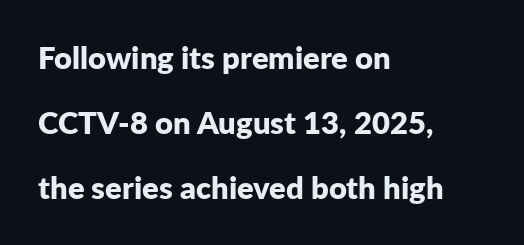
{"serif": "no", "italic": "no", "bold": "yes", "weight": "bold", "width": "normal", "stroke_contrast": "low", "x_height": "medium", "monospaced": "no", "underline": "no", "align": "left", "line_spacing": "loose", "line_spacing_ratio": 2.1, "letter_spacing": "normal", "letter_spacing_em": 0.0, "glyph_px": 31}
